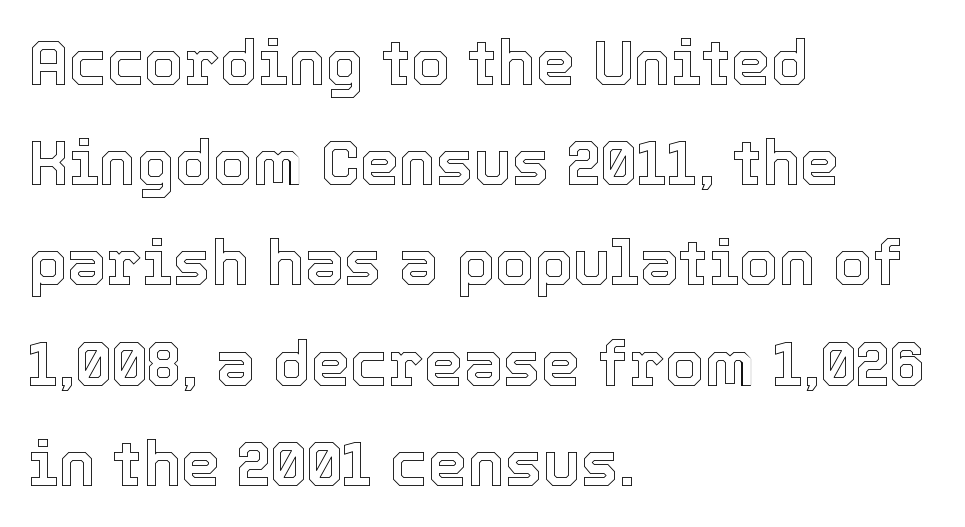
One glance says typical: line gaps are just what's usual. Character widths vary here, with narrow letters taking less room than wide ones. Standard letterfit; no display-style spreading of the glyphs. Notice how the passage keeps a crisp vertical edge on the left only. Lines of text with bare space underneath. If you drew a line through each stem, it would be perfectly vertical.
